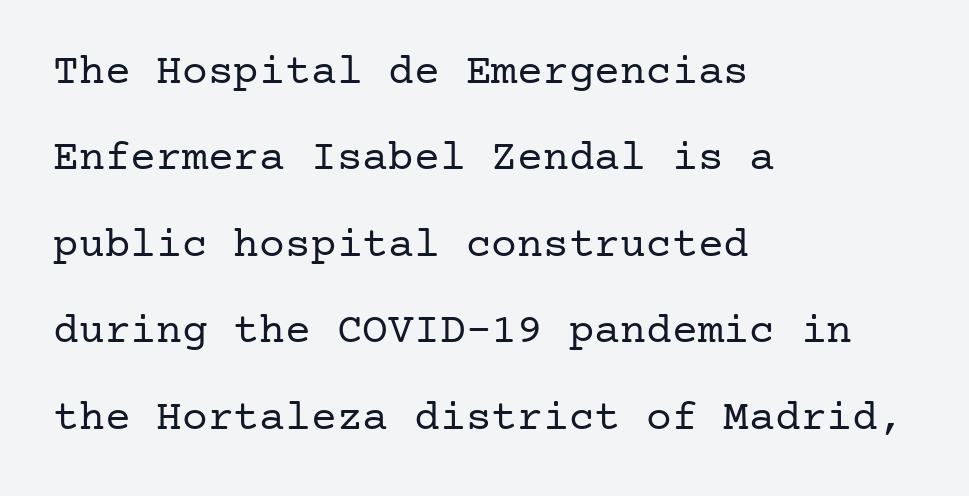
Alignment: flush left. It's the straight-up-and-down kind of type. Honestly, the letter spacing is just normal — you wouldn't notice it. The vertical gap from one line to the next is large. The glyphs are unaccompanied by any horizontal stroke below them.
